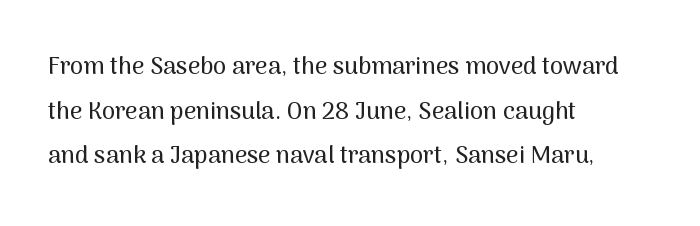
Q: Is the text italic (slanted)? A: No, it is upright.
Q: Is the text underlined? A: No.
Q: How is the paragraph aligned? A: Left-aligned.
Q: Is the spacing between letters normal or unusually wide? A: Normal.
